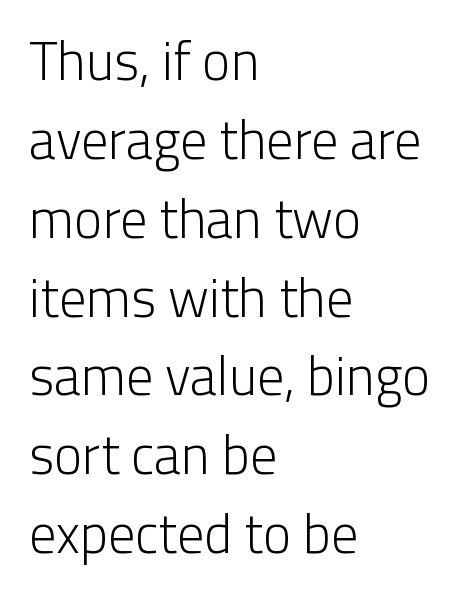
Q: Is the text bold? A: No.
Q: Is the text italic (slanted)? A: No, it is upright.
Q: Is the typeface a serif or a sans-serif typeface? A: Sans-serif.
Q: Is the text underlined? A: No.
Q: How is the paragraph aligned? A: Left-aligned.
Q: Is the spacing between letters normal or unusually wide? A: Normal.
Q: Is the spacing between lines tight, normal or loose? A: Normal.
Q: Width (condensed, normal, or wide)? A: Normal.
Q: Stroke contrast? A: Low.
Q: x-height? A: Medium.
Q: Monospaced? A: No.
